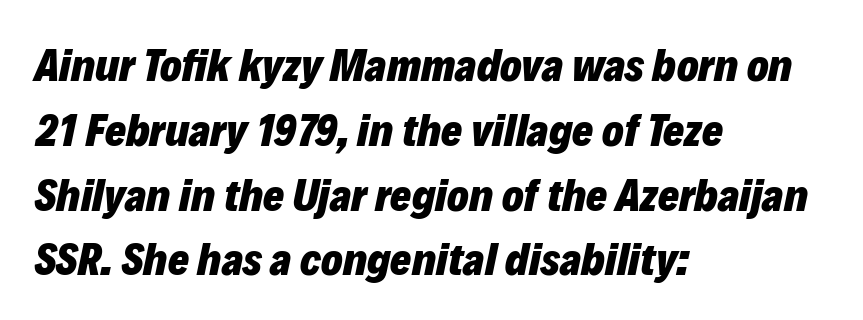
The image shows 45 px heavy type, italic (leaning right); set left-aligned, normal line spacing (1.44x), normal letter spacing, not underlined; low stroke contrast and a medium x-height.
